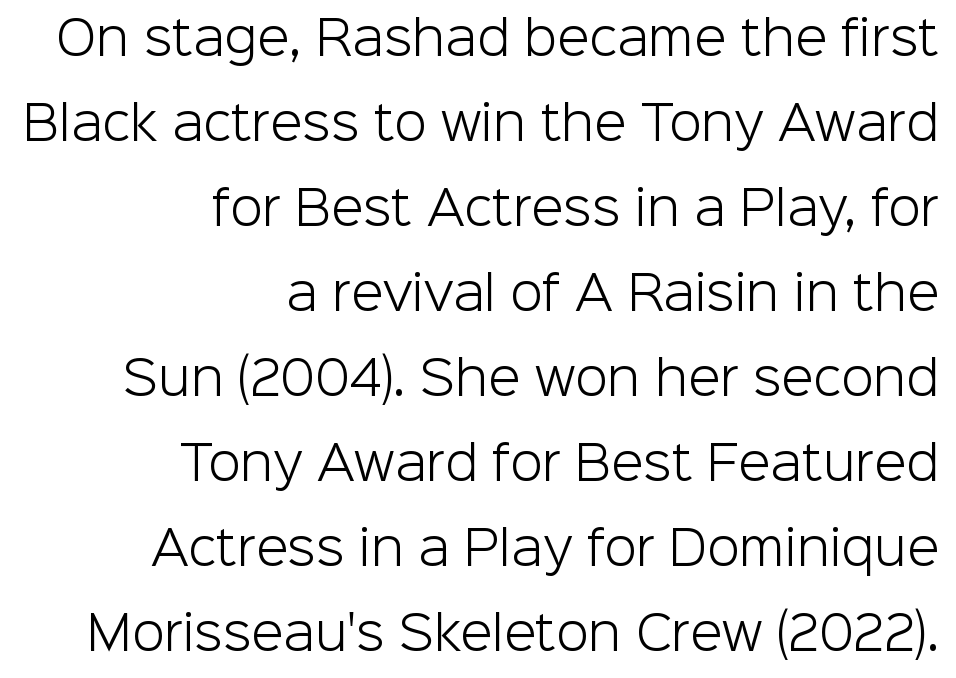
Q: Is the text bold? A: No.
Q: Is the text italic (slanted)? A: No, it is upright.
Q: Is the typeface a serif or a sans-serif typeface? A: Sans-serif.
Q: Is the text underlined? A: No.
Q: How is the paragraph aligned? A: Right-aligned.
Q: Is the spacing between letters normal or unusually wide? A: Normal.
Q: Width (condensed, normal, or wide)? A: Normal.
Q: Stroke contrast? A: Low.
Q: x-height? A: Medium.
Q: Monospaced? A: No.
